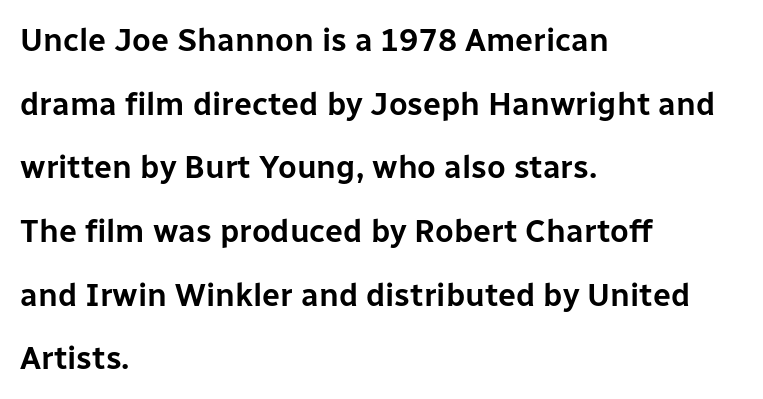
Q: Is the text italic (slanted)? A: No, it is upright.
Q: Is the typeface a serif or a sans-serif typeface? A: Sans-serif.
Q: Is the text underlined? A: No.
Q: How is the paragraph aligned? A: Left-aligned.
Q: Is the spacing between letters normal or unusually wide? A: Normal.
Q: Is the spacing between lines tight, normal or loose? A: Loose.
Q: Width (condensed, normal, or wide)? A: Normal.
Q: Stroke contrast? A: Low.
Q: x-height? A: Medium.
Q: Monospaced? A: No.
